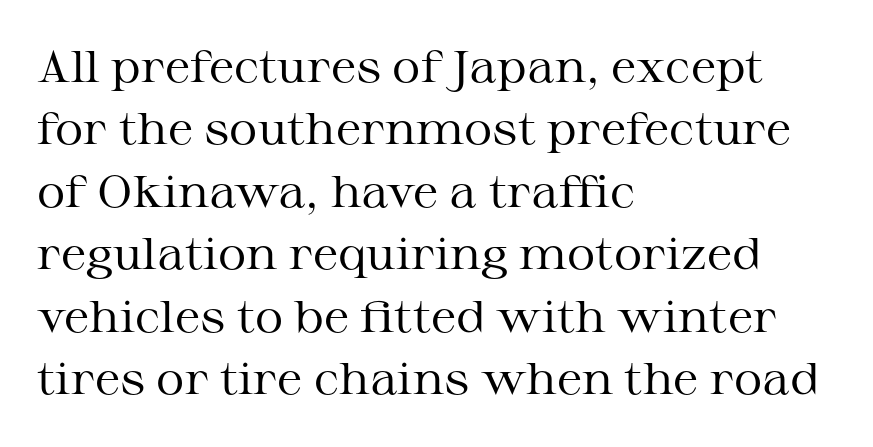
{"serif": "yes", "italic": "no", "bold": "no", "weight": "regular", "width": "wide", "stroke_contrast": "medium", "x_height": "medium", "monospaced": "no", "underline": "no", "align": "left", "line_spacing": "normal", "line_spacing_ratio": 1.42, "letter_spacing": "normal", "letter_spacing_em": 0.0, "glyph_px": 44}
